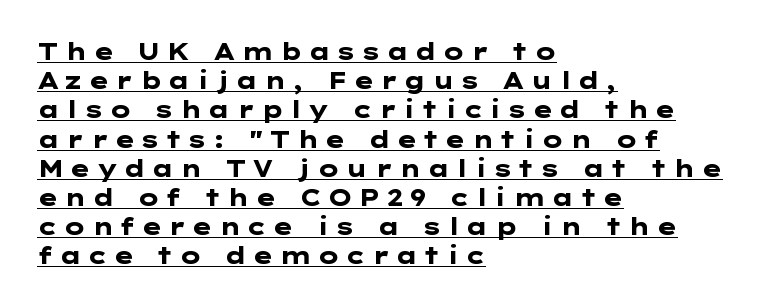
The image shows 23 px bold type, upright; set left-aligned, normal line spacing (1.27x), unusually wide letter spacing (+0.21 em), underlined.
